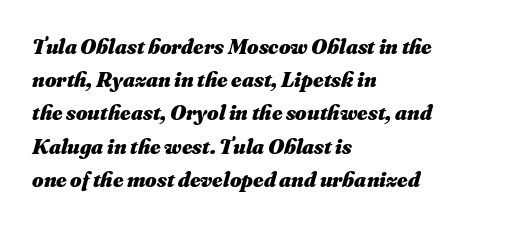
The image shows 22 px bold type, italic (leaning right); set left-aligned, normal line spacing (1.51x), normal letter spacing, not underlined.
